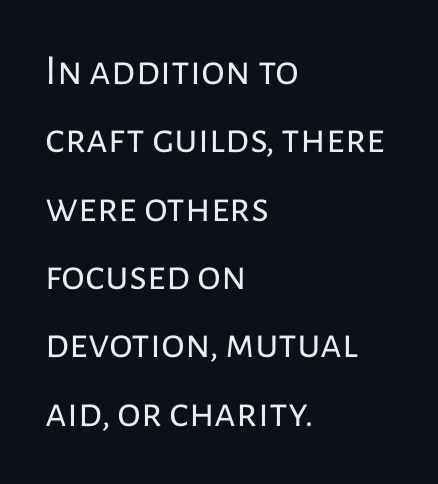
The image shows 43 px regular-weight sans-serif type, upright; set left-aligned, normal line spacing (1.59x), normal letter spacing, not underlined; low stroke contrast and a medium x-height.
